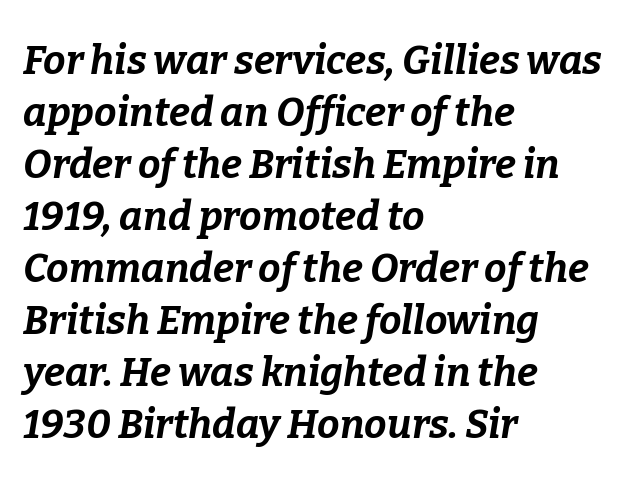
{"italic": "yes", "lean": "right", "slant_degrees": 9, "bold": "yes", "weight": "bold", "width": "normal", "stroke_contrast": "low", "x_height": "medium", "monospaced": "no", "underline": "no", "align": "left", "line_spacing": "normal", "line_spacing_ratio": 1.3, "letter_spacing": "normal", "letter_spacing_em": 0.0, "glyph_px": 40}
